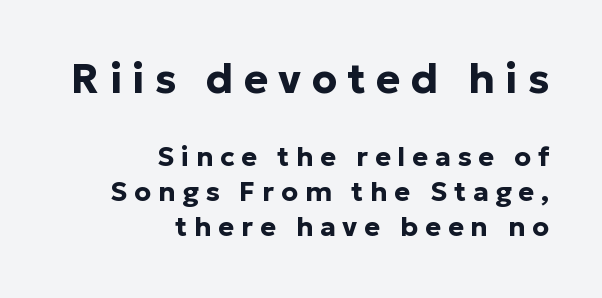
Q: Is the text bold? A: Yes.
Q: Is the text italic (slanted)? A: No, it is upright.
Q: Is the typeface a serif or a sans-serif typeface? A: Sans-serif.
Q: Is the text underlined? A: No.
Q: How is the paragraph aligned? A: Right-aligned.
Q: Is the spacing between letters normal or unusually wide? A: Unusually wide.
Q: Is the spacing between lines tight, normal or loose? A: Normal.
Q: Which block of text is set in a larger size, the first (top) or the second (bottom)? A: The first (top) one.
Q: Width (condensed, normal, or wide)? A: Normal.
Q: Stroke contrast? A: Low.
Q: x-height? A: Medium.
Q: Monospaced? A: No.
